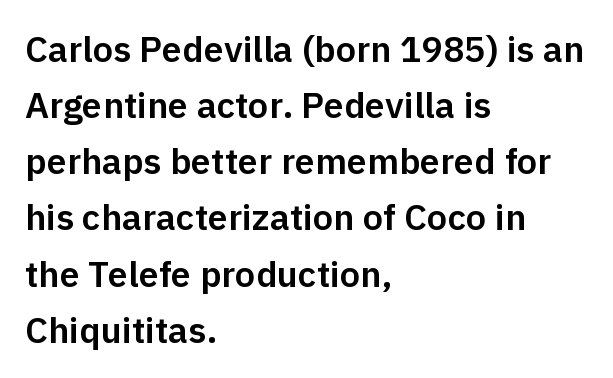
The specimen omits any rule beneath the text block's lines. Standard letterfit; no display-style spreading of the glyphs. Unlike italic type, these characters show no tilt at all. A typesetter would call this proportional, since set widths differ per character. Rows of type keep a routine distance in the vertical direction. Is the block centered? No — it sits flush against the left margin.
